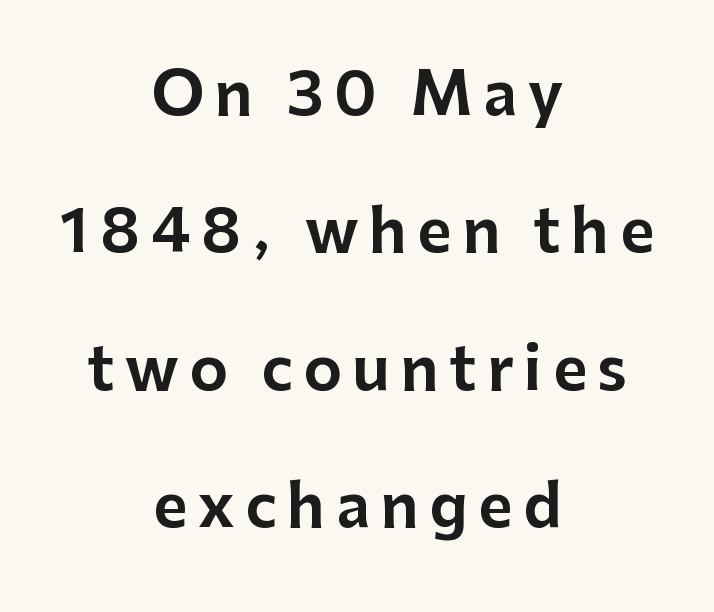
The image shows 59 px sans-serif type, upright; set centered, loose line spacing (2.33x), not underlined; low stroke contrast and a medium x-height.
